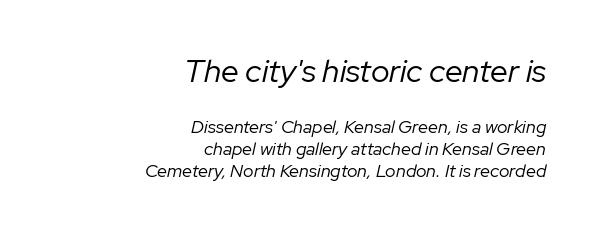
Q: Is the text bold? A: No.
Q: Is the text italic (slanted)? A: Yes, it leans right by about 12 degrees.
Q: Is the text underlined? A: No.
Q: How is the paragraph aligned? A: Right-aligned.
Q: Is the spacing between letters normal or unusually wide? A: Normal.
Q: Which block of text is set in a larger size, the first (top) or the second (bottom)? A: The first (top) one.
Q: Width (condensed, normal, or wide)? A: Normal.
Q: Stroke contrast? A: Low.
Q: x-height? A: Medium.
Q: Monospaced? A: No.
